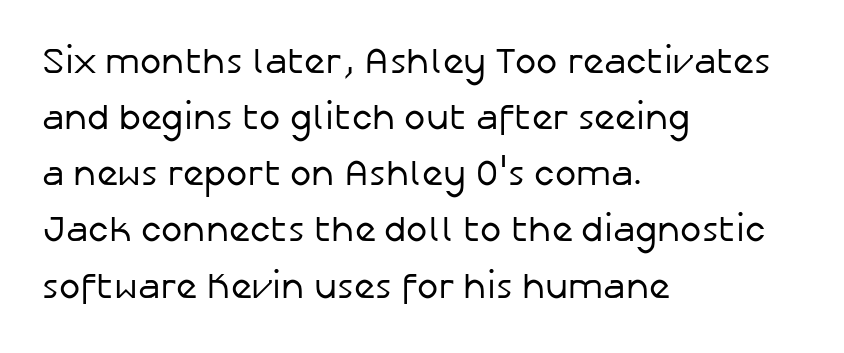
Q: Is the text bold? A: No.
Q: Is the text italic (slanted)? A: No, it is upright.
Q: Is the typeface a serif or a sans-serif typeface? A: Sans-serif.
Q: Is the text underlined? A: No.
Q: How is the paragraph aligned? A: Left-aligned.
Q: Is the spacing between letters normal or unusually wide? A: Normal.
Q: Is the spacing between lines tight, normal or loose? A: Normal.
Q: Width (condensed, normal, or wide)? A: Normal.
Q: Stroke contrast? A: Low.
Q: x-height? A: Medium.
Q: Monospaced? A: No.
